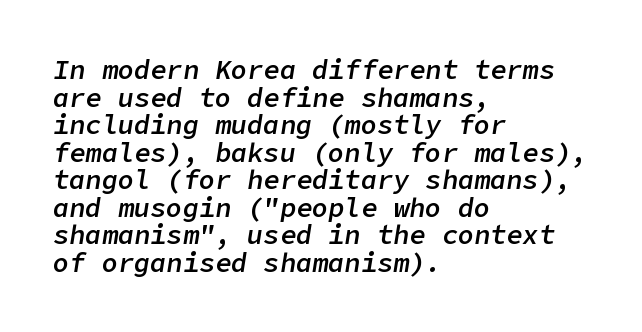
How would I describe the line gaps? Narrow and economical. Nobody touched the tracking dial on this one. The face used here has a pronounced slope to its letters. The compositor pushed each line to the left boundary. Strokes here are thickened, but only to semibold level.
